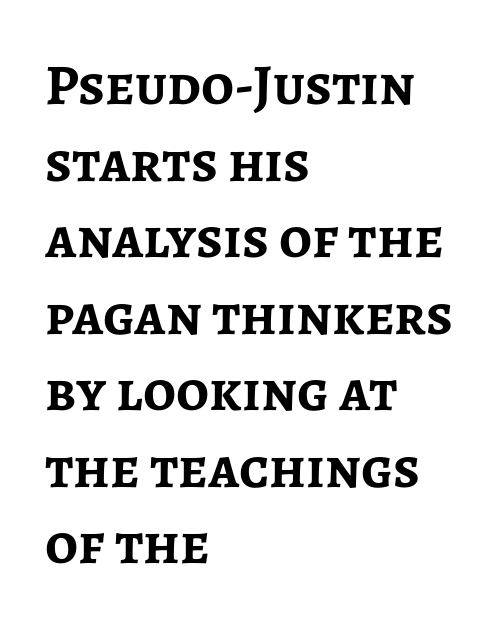
The image shows 58 px semibold sans-serif type, upright; set left-aligned, normal line spacing (1.32x), normal letter spacing, not underlined; low stroke contrast and a medium x-height.
